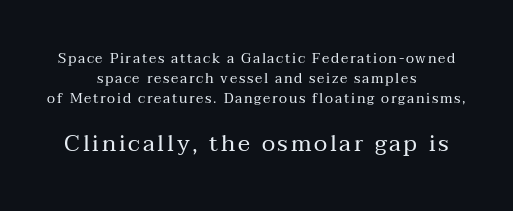
Q: Is the text bold? A: No.
Q: Is the text italic (slanted)? A: No, it is upright.
Q: Is the text underlined? A: No.
Q: How is the paragraph aligned? A: Centered.
Q: Is the spacing between lines tight, normal or loose? A: Normal.
Q: Which block of text is set in a larger size, the first (top) or the second (bottom)? A: The second (bottom) one.
